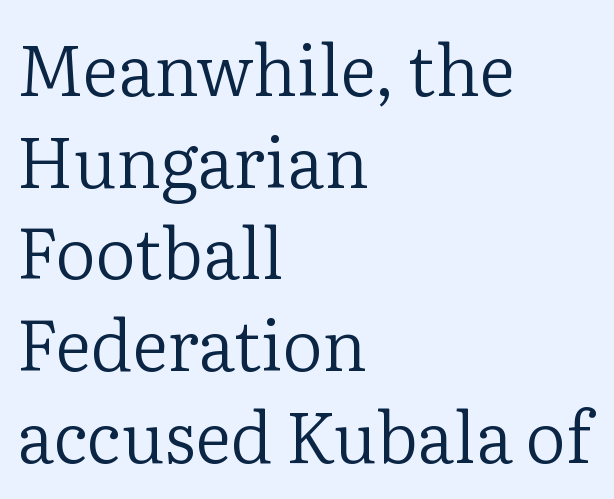
The image shows 70 px regular-weight serif type, upright; set left-aligned, normal line spacing (1.31x), normal letter spacing, not underlined; low stroke contrast and a medium x-height.
